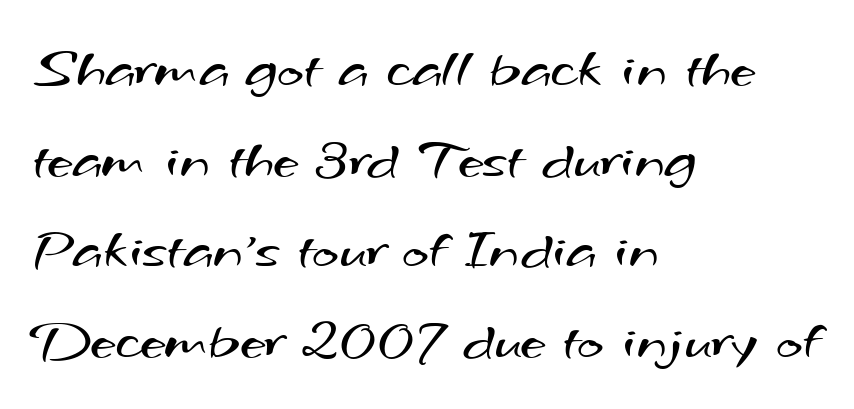
The image shows 57 px regular-weight, wide sans-serif type; set left-aligned, normal line spacing (1.59x), normal letter spacing, not underlined; medium stroke contrast and a small x-height.
